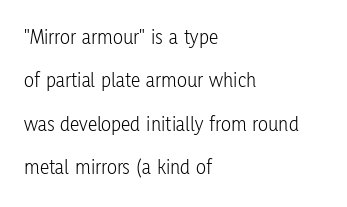
A quiet, ordinary-to-light weight characterises the typeface. This is roman type, the default non-slanted kind. The line-height multiplier appears high, well above default. Tracking value appears to be zero — textbook default spacing. The area under the type is left untouched.
